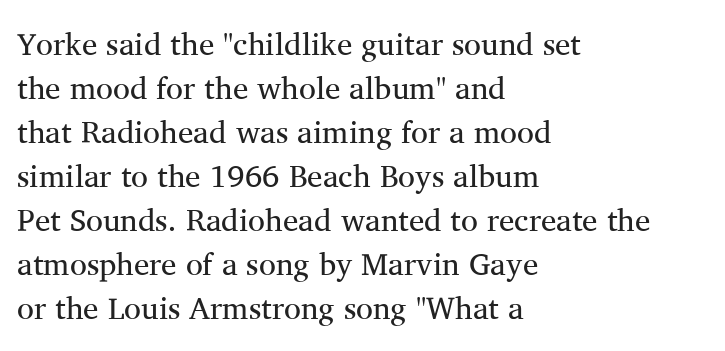
These lines are rendered in a variable-pitch font. Type without underlining. Left-aligned paragraph, ragged on the right. The space between consecutive lines is moderate. These glyphs show unthickened strokes, regular width or finer. Here the glyphs are tracked normally, forming tight word shapes.
